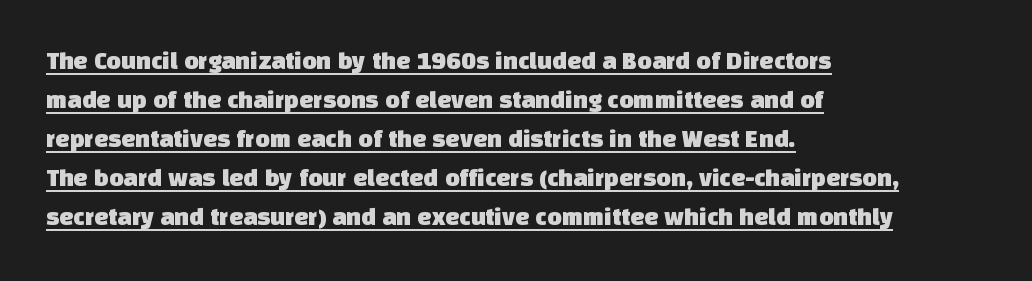
{"underline": "yes", "align": "left", "line_spacing": "normal", "line_spacing_ratio": 1.56, "letter_spacing": "normal", "letter_spacing_em": 0.0, "glyph_px": 25}
